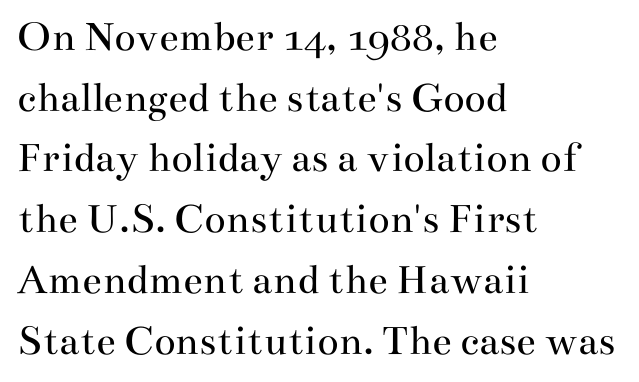
The image shows 44 px regular-weight, wide serif type, upright; set left-aligned, normal line spacing (1.38x), normal letter spacing, not underlined; medium stroke contrast and a small x-height.
